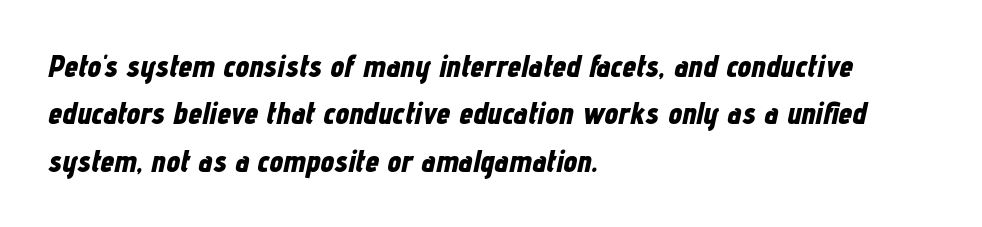
Q: Is the text bold? A: Yes.
Q: Is the text italic (slanted)? A: Yes, it leans right by about 12 degrees.
Q: Is the text underlined? A: No.
Q: How is the paragraph aligned? A: Left-aligned.
Q: Is the spacing between letters normal or unusually wide? A: Normal.
Q: Is the spacing between lines tight, normal or loose? A: Normal.
Q: Width (condensed, normal, or wide)? A: Condensed.
Q: Stroke contrast? A: Low.
Q: x-height? A: Medium.
Q: Monospaced? A: No.
